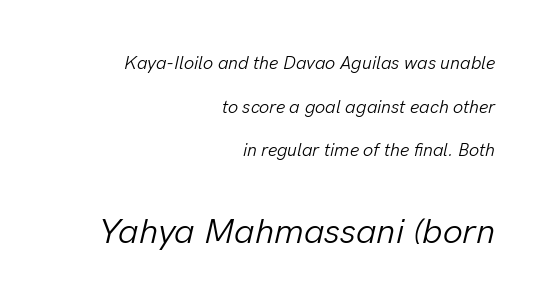
The image shows 35 px light type, italic (leaning right); set right-aligned, loose line spacing (2.43x), normal letter spacing, not underlined; the second (bottom) block is 1.94x larger; low stroke contrast and a medium x-height.
